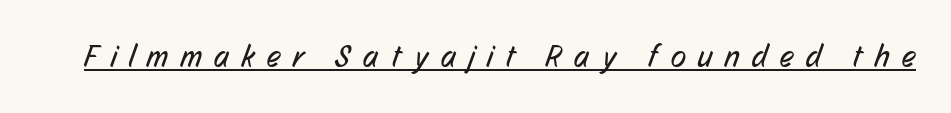
The image shows 31 px regular-weight, condensed sans-serif type; set unusually wide letter spacing (+0.41 em), underlined; low stroke contrast and a medium x-height.
